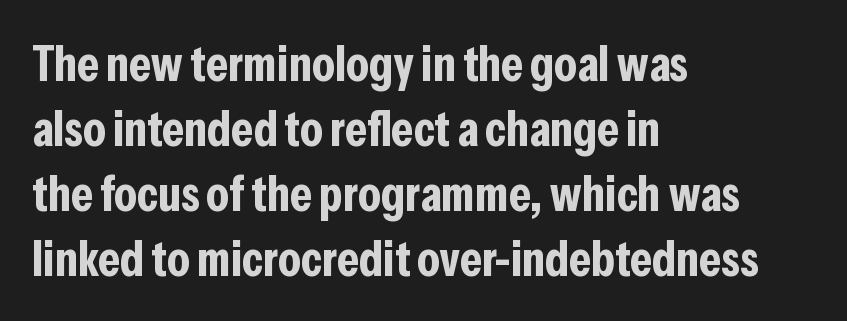
{"serif": "no", "italic": "no", "bold": "yes", "weight": "bold", "width": "condensed", "stroke_contrast": "low", "x_height": "medium", "monospaced": "no", "underline": "no", "align": "left", "line_spacing": "normal", "line_spacing_ratio": 1.3, "letter_spacing": "normal", "letter_spacing_em": 0.0, "glyph_px": 50}
